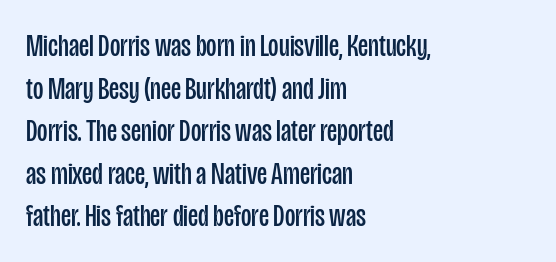
The rows are spaced the way most documents space them. These lines stack with their left ends in a neat column. The string is rendered with underlining switched off. A light-to-regular cut is what we see here. Quick note: not italic, upright.
